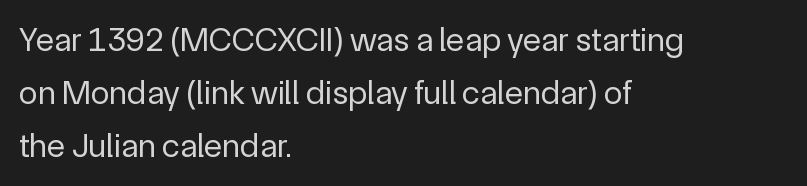
Q: Is the text bold? A: No.
Q: Is the text italic (slanted)? A: No, it is upright.
Q: Is the typeface a serif or a sans-serif typeface? A: Sans-serif.
Q: Is the text underlined? A: No.
Q: How is the paragraph aligned? A: Left-aligned.
Q: Is the spacing between letters normal or unusually wide? A: Normal.
Q: Is the spacing between lines tight, normal or loose? A: Normal.
Q: Width (condensed, normal, or wide)? A: Normal.
Q: x-height? A: Medium.
Q: Monospaced? A: No.
